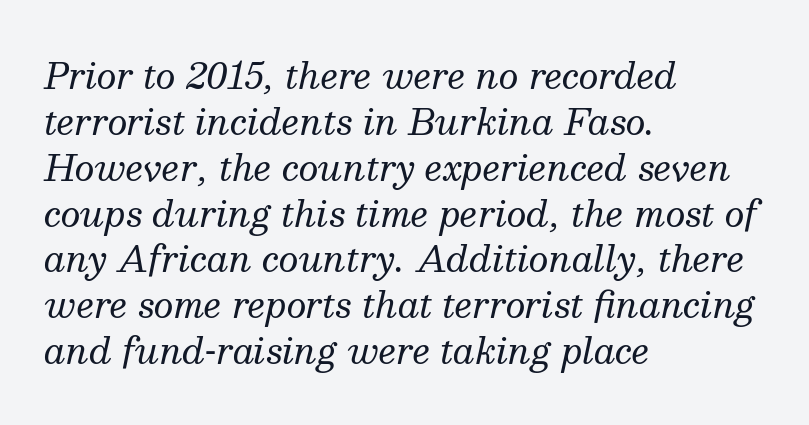
The image shows 35 px regular-weight serif type, italic (leaning right); set left-aligned, normal line spacing (1.31x), normal letter spacing, not underlined; medium stroke contrast and a medium x-height.
